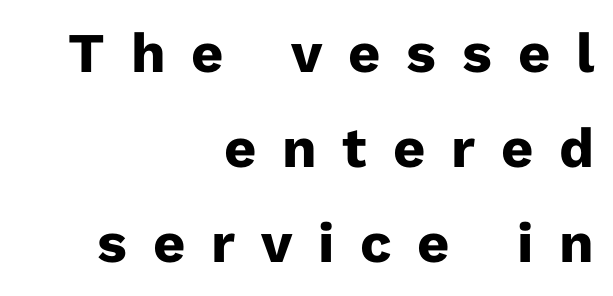
{"serif": "no", "italic": "no", "bold": "yes", "weight": "heavy", "width": "normal", "stroke_contrast": "low", "x_height": "medium", "monospaced": "no", "underline": "no", "align": "right", "line_spacing": "normal", "line_spacing_ratio": 1.7, "letter_spacing": "wide", "letter_spacing_em": 0.46, "glyph_px": 56}
